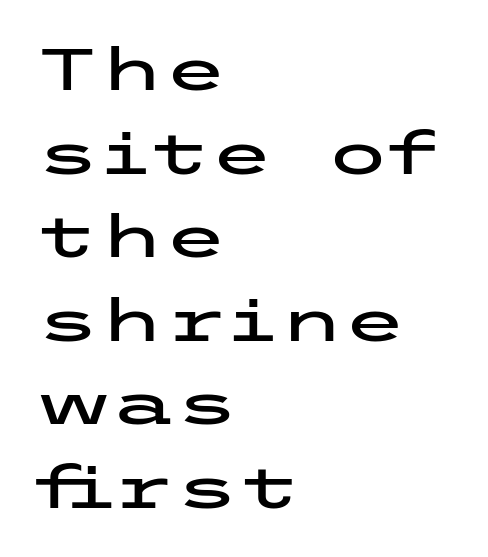
A typesetter would call this zero additional tracking. Ascenders rise straight up at ninety degrees. Evenly set lines give the paragraph a standard silhouette. Nope, no serifs anywhere on these letters.
